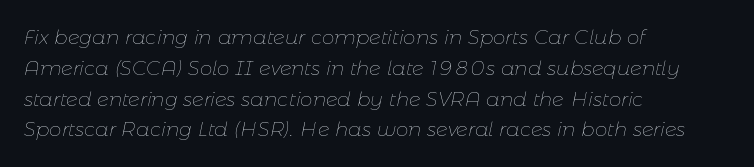
Q: Is the text bold? A: No.
Q: Is the text italic (slanted)? A: Yes, it leans right by about 11 degrees.
Q: Is the text underlined? A: No.
Q: How is the paragraph aligned? A: Left-aligned.
Q: Is the spacing between letters normal or unusually wide? A: Normal.
Q: Is the spacing between lines tight, normal or loose? A: Normal.
